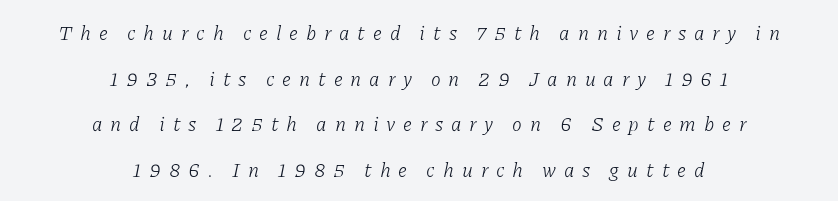
The image shows 20 px text type, italic (leaning right); set centered, loose line spacing (2.28x), unusually wide letter spacing (+0.39 em), not underlined.
